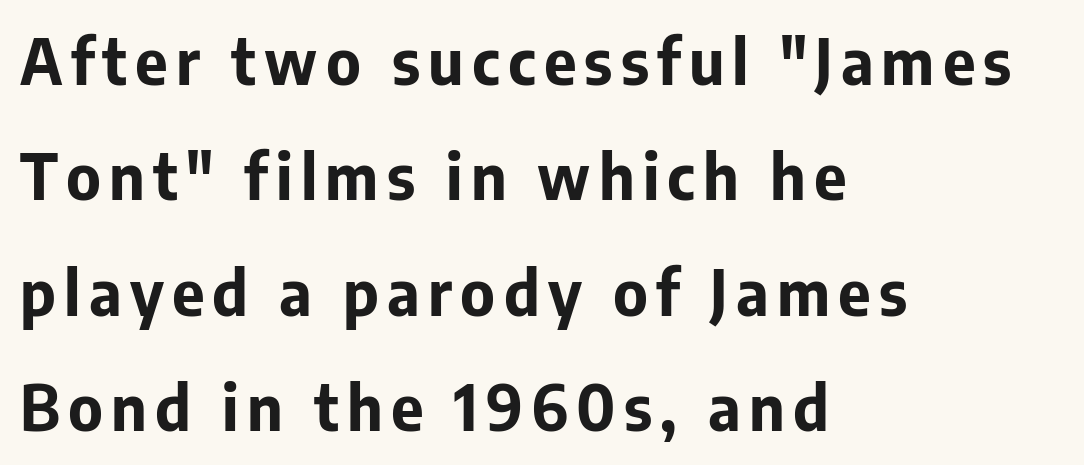
Q: Is the text bold? A: Yes.
Q: Is the text italic (slanted)? A: No, it is upright.
Q: Is the typeface a serif or a sans-serif typeface? A: Sans-serif.
Q: Is the text underlined? A: No.
Q: How is the paragraph aligned? A: Left-aligned.
Q: Width (condensed, normal, or wide)? A: Normal.
Q: Stroke contrast? A: Low.
Q: x-height? A: Medium.
Q: Monospaced? A: No.
